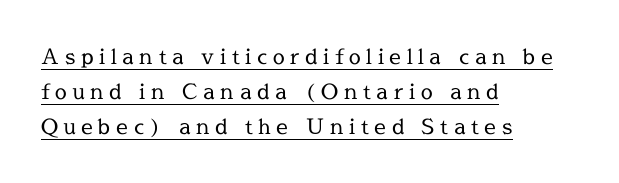
The image shows 21 px text type, upright; set left-aligned, normal line spacing (1.67x), unusually wide letter spacing (+0.27 em), underlined.
